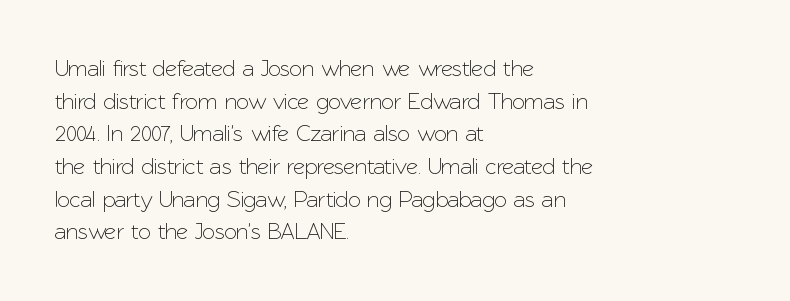
All the whitespace from short lines collects on the right. Standard letterfit; no display-style spreading of the glyphs. The area under the type is left untouched. Characters remain perfectly vertical along every line. If you measured baseline to baseline, you'd find a middling distance.
